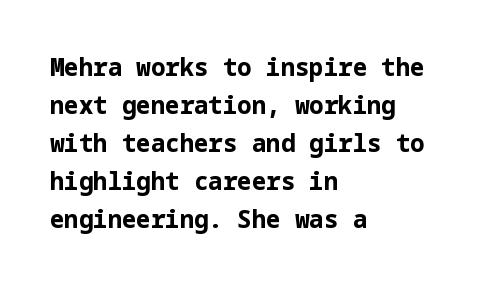
Q: Is the text bold? A: Yes.
Q: Is the text italic (slanted)? A: No, it is upright.
Q: Is the text underlined? A: No.
Q: How is the paragraph aligned? A: Left-aligned.
Q: Is the spacing between letters normal or unusually wide? A: Normal.
Q: Is the spacing between lines tight, normal or loose? A: Normal.
